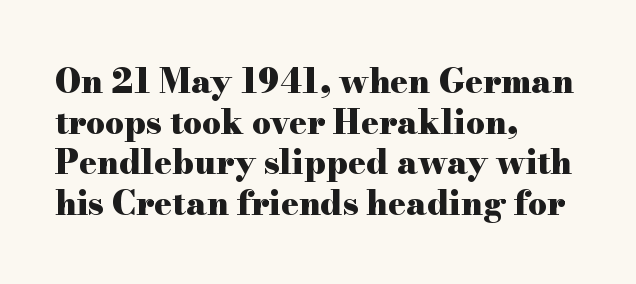
{"serif": "yes", "italic": "no", "bold": "yes", "weight": "heavy", "width": "wide", "stroke_contrast": "high", "x_height": "small", "monospaced": "no", "underline": "no", "align": "left", "line_spacing_ratio": 1.23, "letter_spacing": "normal", "letter_spacing_em": 0.0, "glyph_px": 33}
